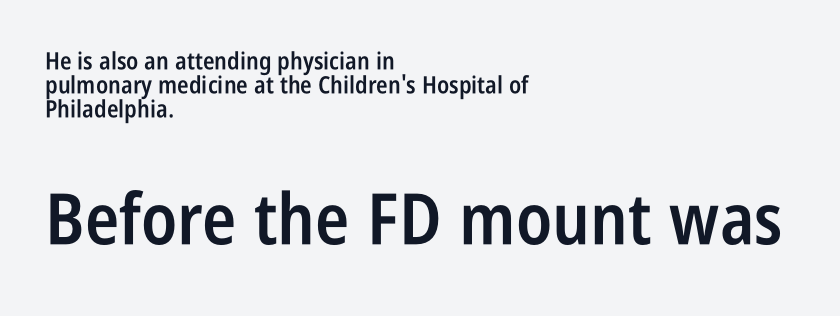
The image shows 71 px semibold, condensed sans-serif type, upright; set left-aligned, tight line spacing (0.99x), normal letter spacing, not underlined; the second (bottom) block is 2.96x larger; low stroke contrast and a large x-height.
